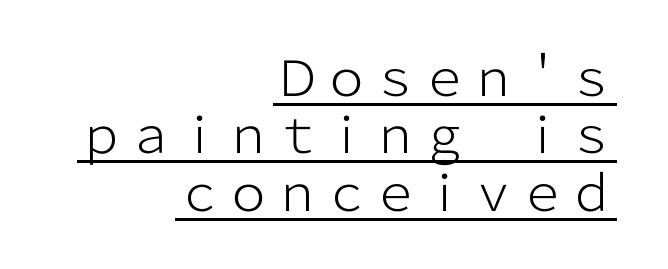
Q: Is the text bold? A: No.
Q: Is the text italic (slanted)? A: No, it is upright.
Q: Is the typeface a serif or a sans-serif typeface? A: Sans-serif.
Q: Is the text underlined? A: Yes.
Q: How is the paragraph aligned? A: Right-aligned.
Q: Is the spacing between letters normal or unusually wide? A: Normal.
Q: Width (condensed, normal, or wide)? A: Normal.
Q: Stroke contrast? A: Low.
Q: x-height? A: Medium.
Q: Monospaced? A: No.
